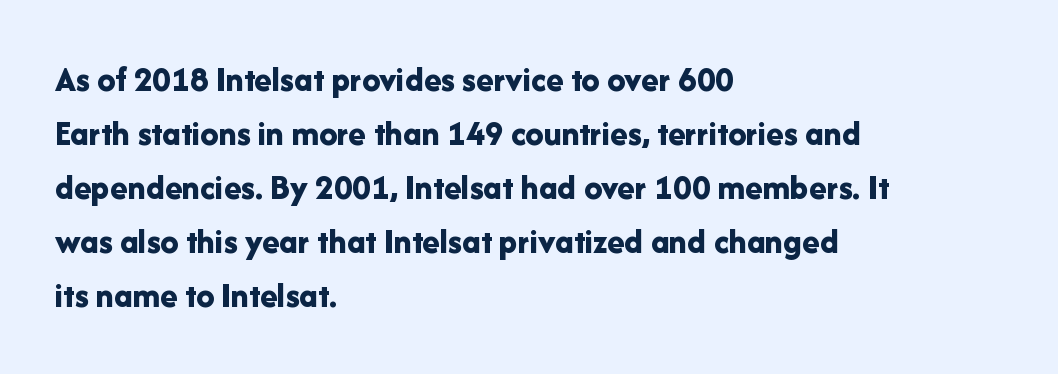
{"serif": "no", "italic": "no", "bold": "yes", "weight": "bold", "width": "normal", "stroke_contrast": "low", "x_height": "medium", "monospaced": "no", "underline": "no", "align": "left", "line_spacing": "normal", "line_spacing_ratio": 1.5, "letter_spacing": "normal", "letter_spacing_em": 0.0, "glyph_px": 36}
